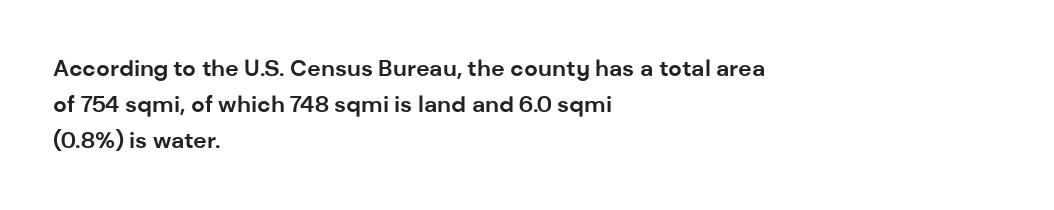
The image shows 23 px bold type, upright; set left-aligned, normal line spacing (1.57x), normal letter spacing, not underlined.
